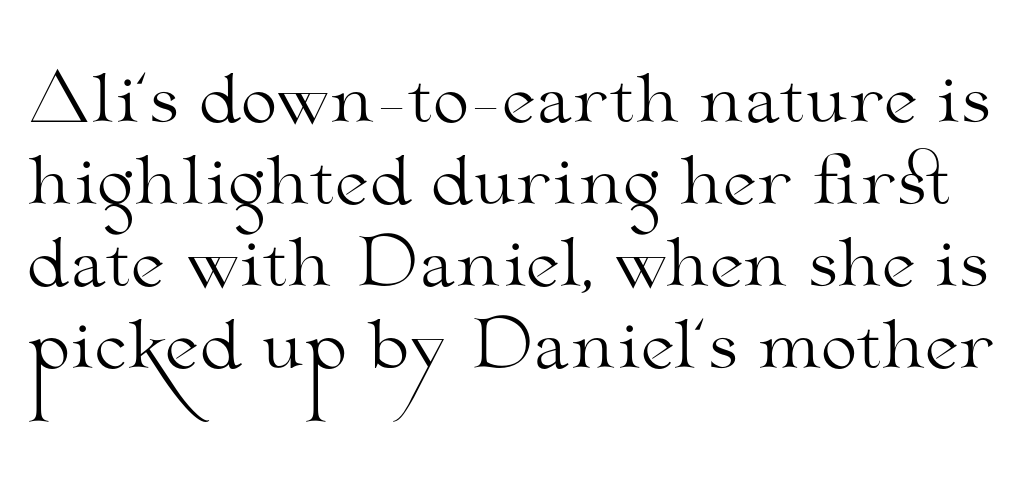
{"serif": "yes", "italic": "no", "bold": "no", "weight": "light", "width": "wide", "stroke_contrast": "medium", "x_height": "small", "monospaced": "no", "underline": "no", "line_spacing_ratio": 1.24, "letter_spacing": "normal", "letter_spacing_em": 0.0, "glyph_px": 66}
